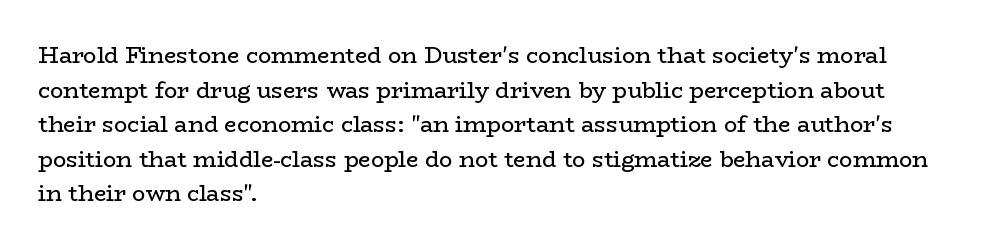
Q: Is the text bold? A: No.
Q: Is the text italic (slanted)? A: No, it is upright.
Q: Is the text underlined? A: No.
Q: How is the paragraph aligned? A: Left-aligned.
Q: Is the spacing between letters normal or unusually wide? A: Normal.
Q: Is the spacing between lines tight, normal or loose? A: Normal.
